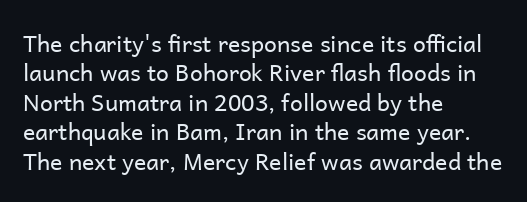
{"italic": "no", "bold": "no", "underline": "no", "align": "left", "line_spacing": "normal", "line_spacing_ratio": 1.28, "letter_spacing": "normal", "letter_spacing_em": 0.0, "glyph_px": 23}
